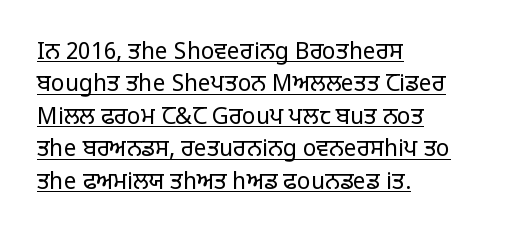
{"italic": "no", "bold": "no", "underline": "yes", "align": "left", "line_spacing": "normal", "line_spacing_ratio": 1.41, "letter_spacing": "normal", "letter_spacing_em": 0.0, "glyph_px": 23}
